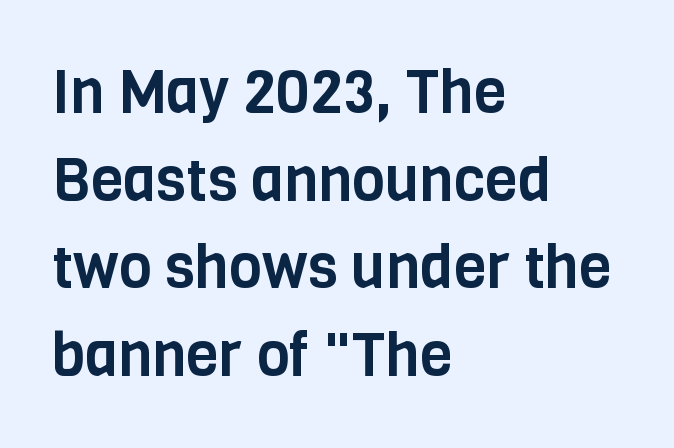
Q: Is the text italic (slanted)? A: No, it is upright.
Q: Is the typeface a serif or a sans-serif typeface? A: Sans-serif.
Q: Is the text underlined? A: No.
Q: How is the paragraph aligned? A: Left-aligned.
Q: Is the spacing between letters normal or unusually wide? A: Normal.
Q: Is the spacing between lines tight, normal or loose? A: Normal.
Q: Width (condensed, normal, or wide)? A: Condensed.
Q: Stroke contrast? A: Low.
Q: x-height? A: Large.
Q: Monospaced? A: No.
